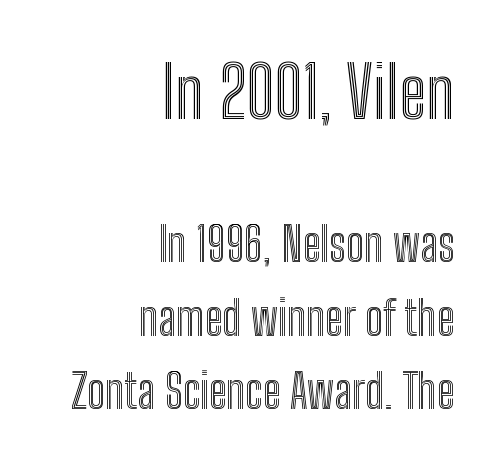
One glance says typical: line gaps are just what's usual. Line ends are locked; line starts wander. Nope, not italic — everything's standing straight. In terms of letterspacing, this is plain default setting.
